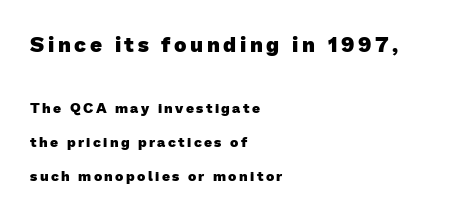
{"bold": "yes", "underline": "no", "align": "left", "line_spacing": "loose", "line_spacing_ratio": 2.43, "larger_block": "first", "size_ratio": 1.5, "glyph_px": 21}
